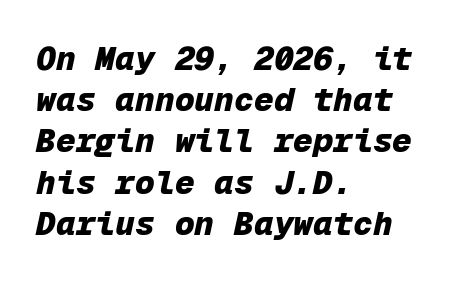
Q: Is the text bold? A: Yes.
Q: Is the text italic (slanted)? A: Yes, it leans right by about 12 degrees.
Q: Is the text underlined? A: No.
Q: How is the paragraph aligned? A: Left-aligned.
Q: Is the spacing between letters normal or unusually wide? A: Normal.
Q: Is the spacing between lines tight, normal or loose? A: Normal.
Q: Width (condensed, normal, or wide)? A: Normal.
Q: Stroke contrast? A: Low.
Q: x-height? A: Medium.
Q: Monospaced? A: Yes.
